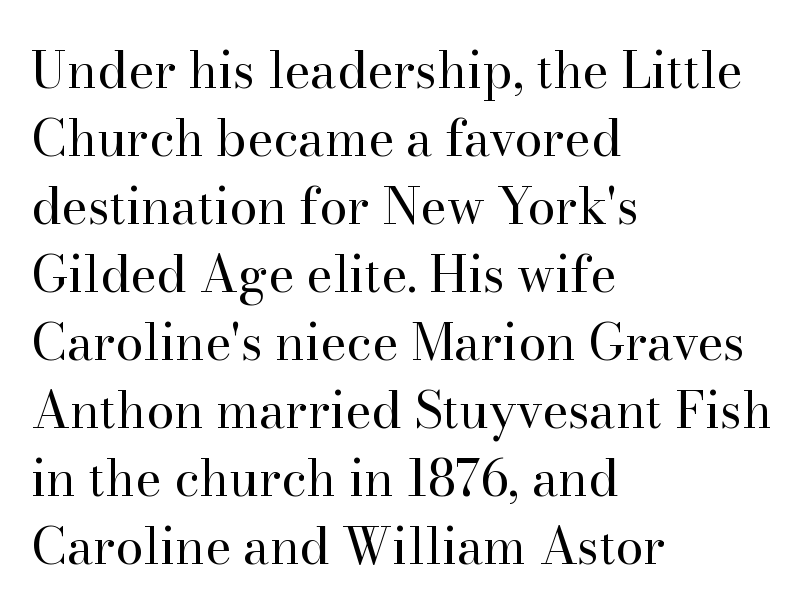
Q: Is the text bold? A: No.
Q: Is the text italic (slanted)? A: No, it is upright.
Q: Is the typeface a serif or a sans-serif typeface? A: Serif.
Q: Is the text underlined? A: No.
Q: How is the paragraph aligned? A: Left-aligned.
Q: Is the spacing between letters normal or unusually wide? A: Normal.
Q: Is the spacing between lines tight, normal or loose? A: Normal.
Q: Width (condensed, normal, or wide)? A: Normal.
Q: Stroke contrast? A: High.
Q: x-height? A: Small.
Q: Monospaced? A: No.
